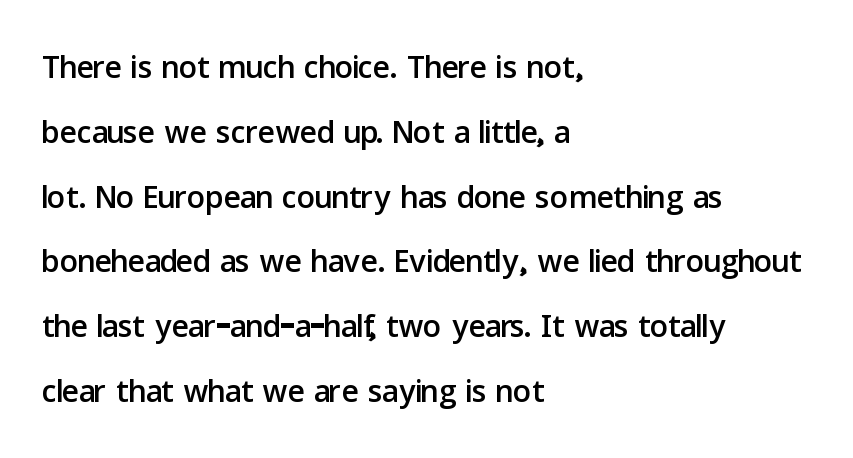
The image shows 45 px sans-serif type, upright; set left-aligned, normal line spacing (1.44x), normal letter spacing, not underlined; low stroke contrast and a medium x-height.
